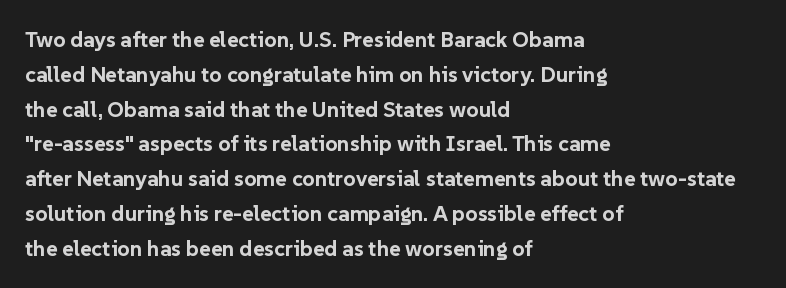
One-word summary of the alignment: left. Characters remain perfectly vertical along every line. Words float on clear page, feet unadorned. Look at the tracking — it's just the regular setting, nothing added.
